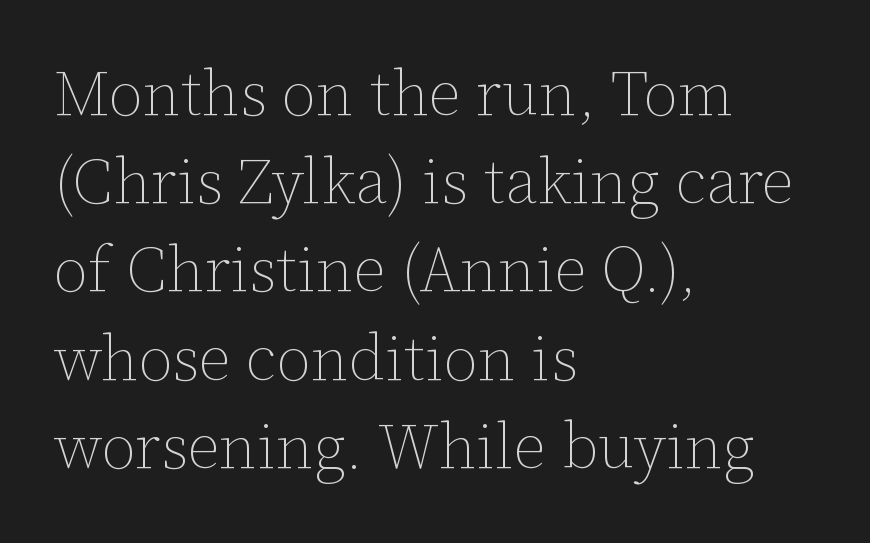
The image shows 63 px thin type, upright; set left-aligned, normal line spacing (1.4x), normal letter spacing, not underlined; low stroke contrast and a medium x-height.
